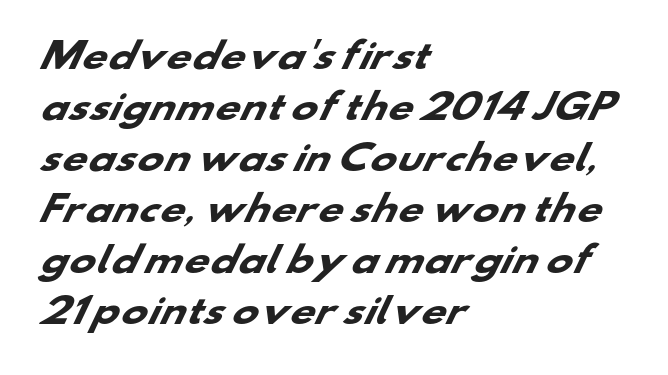
Each row of text sits above clean, open space. The letters are bold, with thick, heavy strokes. All the whitespace from short lines collects on the right. Does the leading feel generous? No, just average. Between one letter and the next there's only the usual sliver of space.
